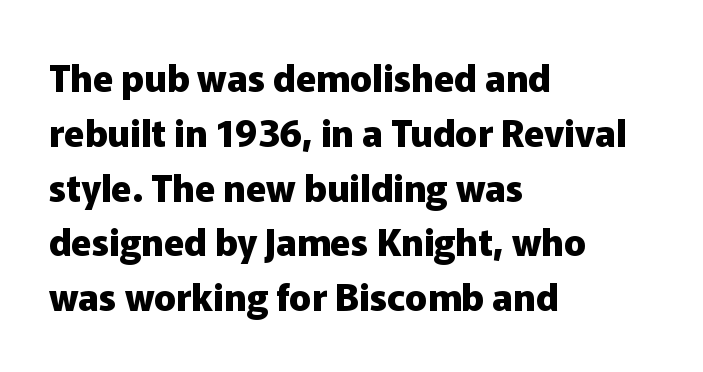
The image shows 37 px heavy sans-serif type, upright; set left-aligned, normal line spacing (1.48x), normal letter spacing, not underlined; low stroke contrast and a medium x-height.
